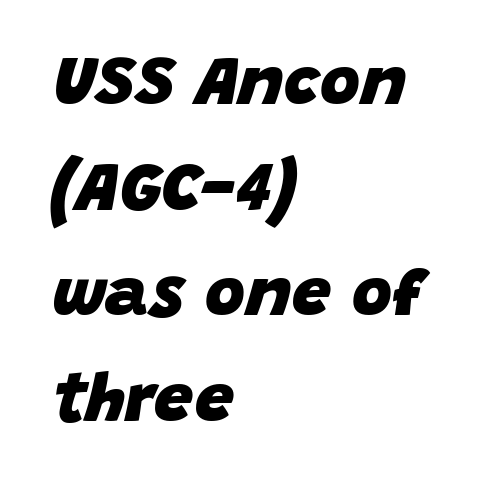
{"italic": "yes", "lean": "right", "slant_degrees": 15, "bold": "yes", "weight": "heavy", "width": "normal", "stroke_contrast": "low", "x_height": "large", "monospaced": "no", "underline": "no", "align": "left", "line_spacing": "normal", "line_spacing_ratio": 1.53, "letter_spacing": "normal", "letter_spacing_em": 0.0, "glyph_px": 69}
